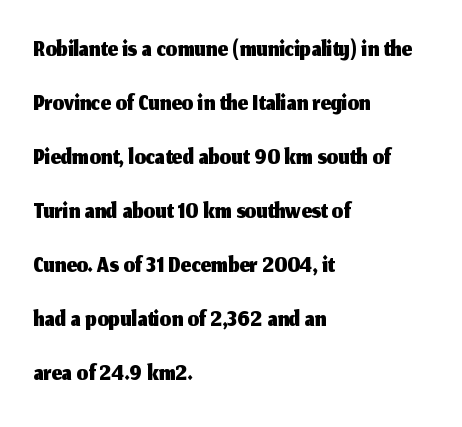
Letter spacing: default. The compositor pushed each line to the left boundary. A typesetter would call this proportional, since set widths differ per character. The passage shown is not underscored anywhere.
